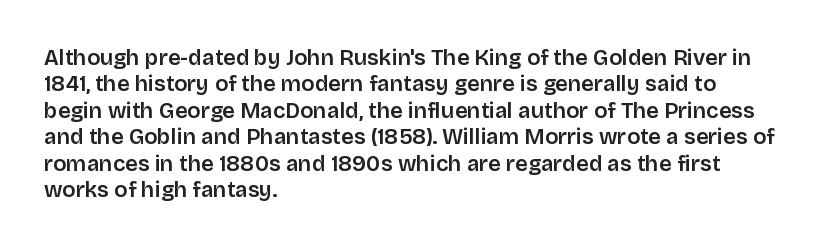
{"italic": "no", "underline": "no", "align": "left", "line_spacing_ratio": 1.2, "letter_spacing": "normal", "letter_spacing_em": 0.0, "glyph_px": 22}
